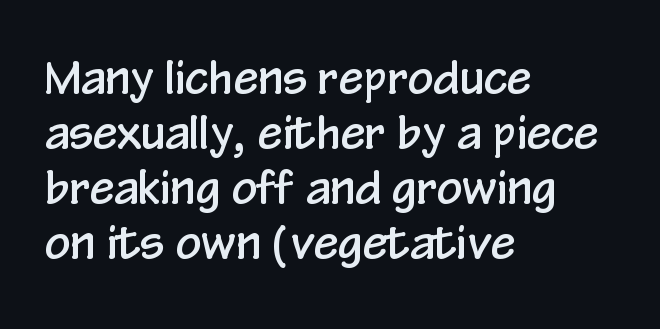
You could call the tracking neutral — neither tight nor loose. Nobody drew a line under any word here. The compositor pushed each line to the left boundary. You can tell from the bare stems that sans-serif type was used. Posture: straight, roman, zero tilt.
